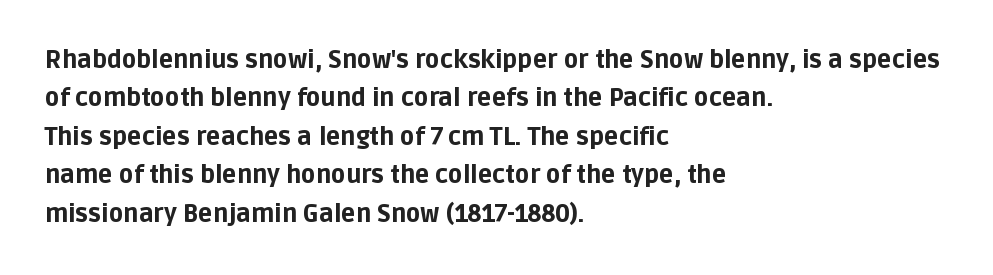
{"italic": "no", "bold": "yes", "underline": "no", "align": "left", "line_spacing": "normal", "line_spacing_ratio": 1.6, "letter_spacing": "normal", "letter_spacing_em": 0.0, "glyph_px": 24}
